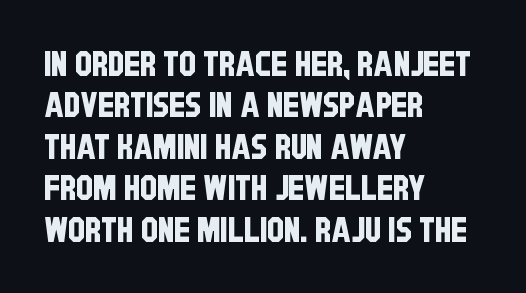
The image shows 34 px condensed sans-serif type; set left-aligned, line spacing 1.22x, normal letter spacing, not underlined; low stroke contrast and a large x-height.
